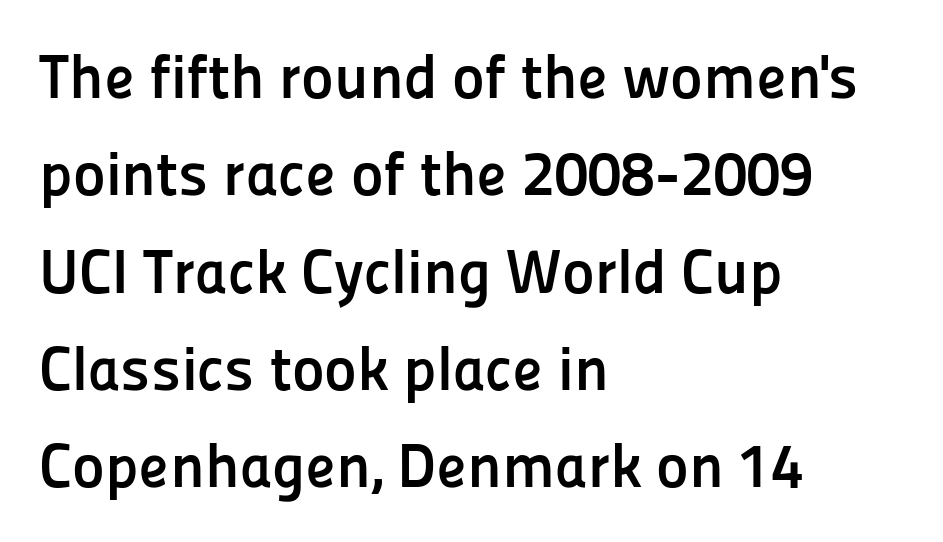
The rendering keeps characters at their native spacing. Every stem runs plumb, perpendicular to the baseline. Is there much room between lines? A standard amount, neither cramped nor airy. Classification — sans serif.
